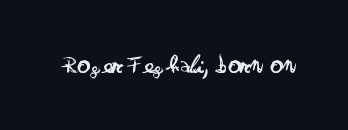
Q: Is the text bold? A: No.
Q: Is the text italic (slanted)? A: No, it is upright.
Q: Is the text underlined? A: No.
Q: Is the spacing between letters normal or unusually wide? A: Normal.
